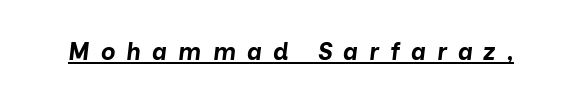
{"italic": "yes", "lean": "right", "slant_degrees": 7, "bold": "yes", "underline": "yes", "letter_spacing": "wide", "letter_spacing_em": 0.46, "glyph_px": 24}
